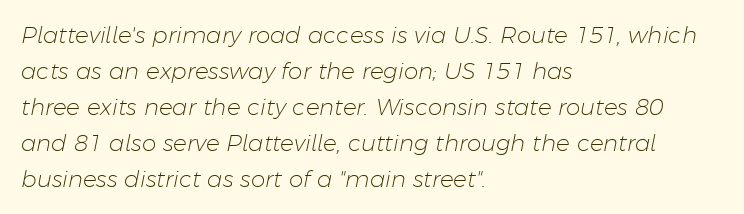
The image shows 23 px text type, italic (leaning right); set left-aligned, normal line spacing (1.57x), normal letter spacing, not underlined.
